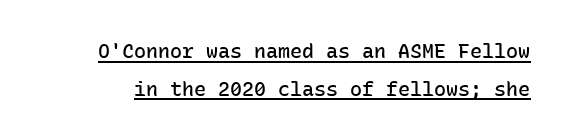
Q: Is the text bold? A: Semi-bold.
Q: Is the text italic (slanted)? A: No, it is upright.
Q: Is the text underlined? A: Yes.
Q: Is the spacing between letters normal or unusually wide? A: Normal.
